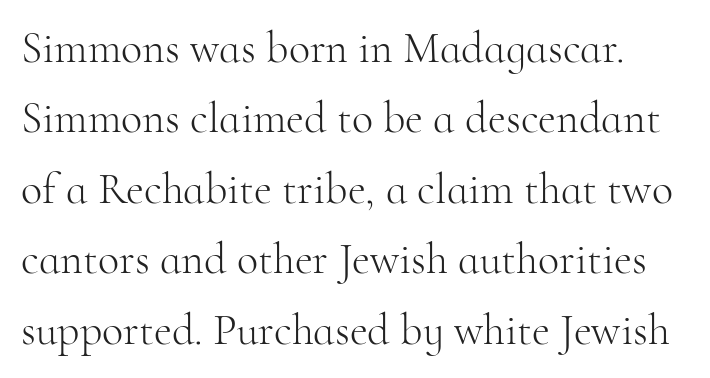
The image shows 44 px light serif type, upright; set normal line spacing (1.6x), normal letter spacing, not underlined; high stroke contrast and a small x-height.
